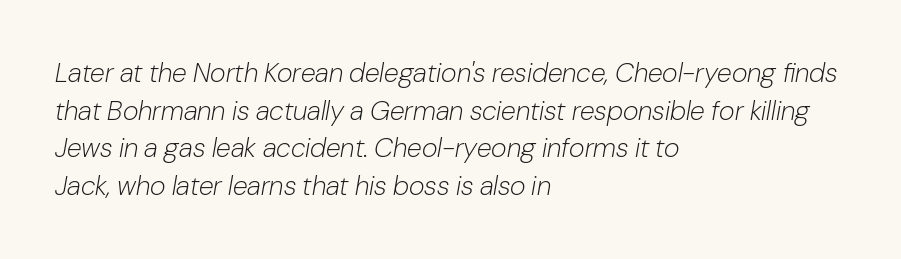
The image shows 27 px text type, italic (leaning right); set left-aligned, normal line spacing (1.39x), normal letter spacing, not underlined.
